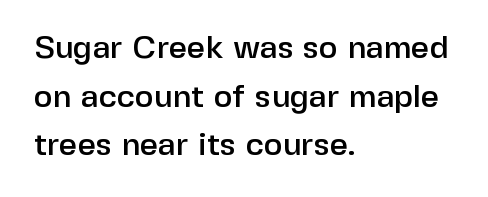
{"serif": "no", "italic": "no", "width": "normal", "stroke_contrast": "low", "x_height": "medium", "monospaced": "no", "underline": "no", "align": "left", "line_spacing": "normal", "line_spacing_ratio": 1.52, "letter_spacing": "normal", "letter_spacing_em": 0.0, "glyph_px": 32}
